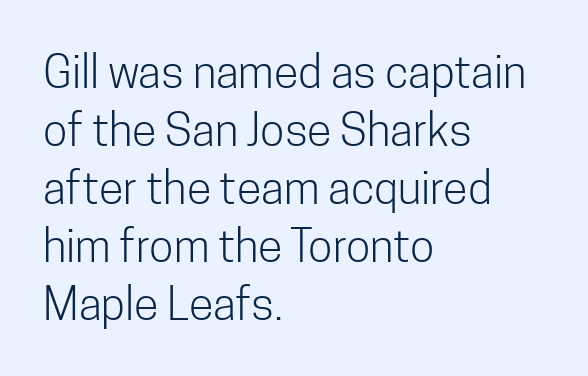
{"serif": "no", "italic": "no", "bold": "no", "weight": "light", "width": "condensed", "stroke_contrast": "low", "x_height": "medium", "monospaced": "no", "underline": "no", "align": "left", "line_spacing": "normal", "line_spacing_ratio": 1.29, "letter_spacing": "normal", "letter_spacing_em": 0.0, "glyph_px": 45}
